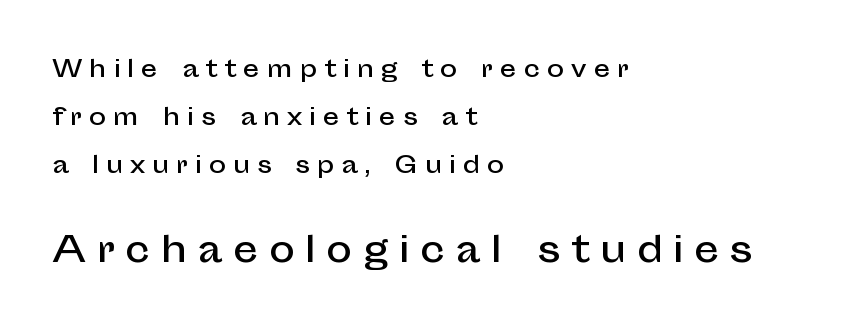
{"serif": "no", "italic": "no", "width": "normal", "stroke_contrast": "low", "x_height": "medium", "monospaced": "no", "underline": "no", "align": "left", "line_spacing": "loose", "line_spacing_ratio": 2.08, "letter_spacing": "wide", "letter_spacing_em": 0.3, "larger_block": "second", "size_ratio": 1.52, "glyph_px": 35}
